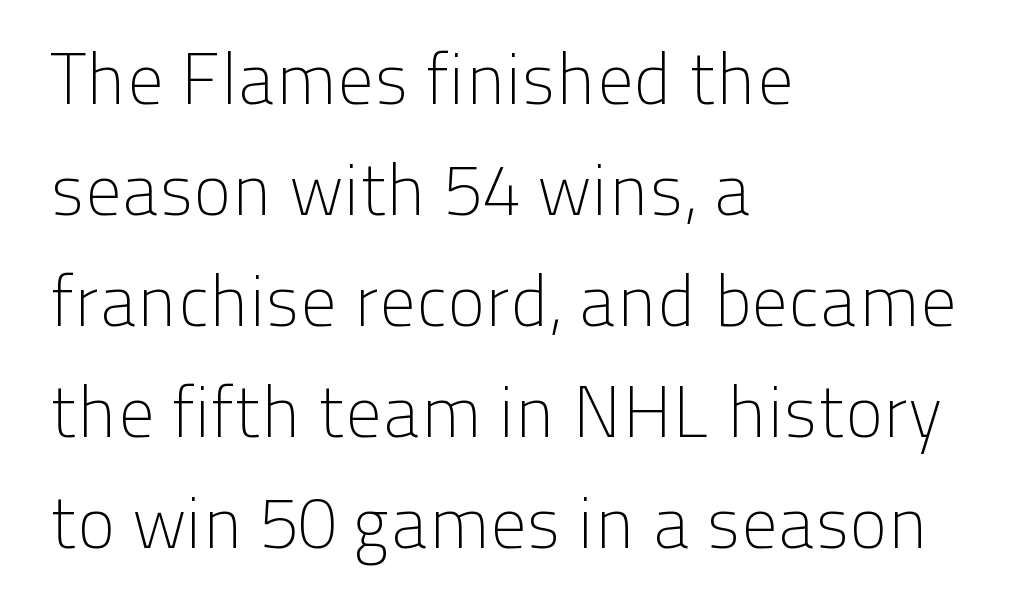
The image shows 72 px light sans-serif type, upright; set left-aligned, normal line spacing (1.54x), normal letter spacing, not underlined; low stroke contrast and a medium x-height.
